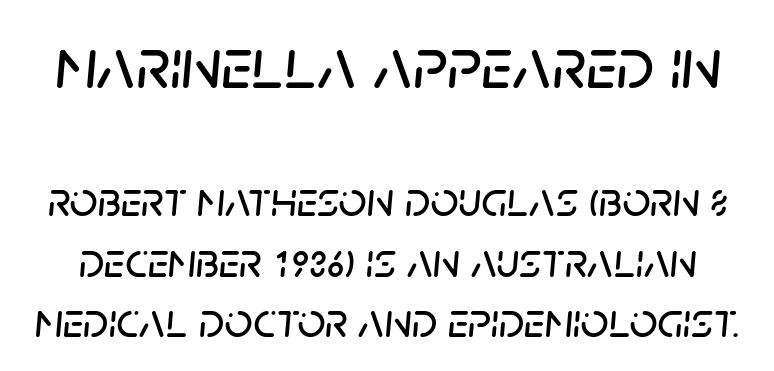
The image shows 73 px text type, italic (leaning right); set line spacing 1.24x, normal letter spacing, not underlined; the first (top) block is 1.49x larger; low stroke contrast and a large x-height.
